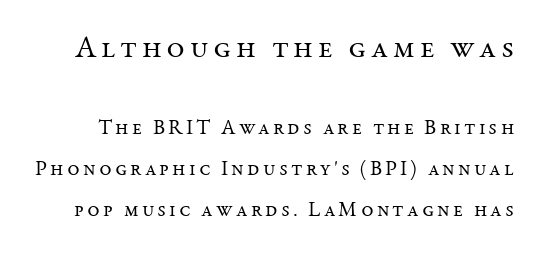
Proportional: the letters do not fall into vertical columns. You could fit nearly another row in the gap between these rows. Letters have the restrained weight of plain body copy at most. Top chunk: large. Bottom chunk: small. This is the regular roman posture of the typeface. Just letters on the line, the space beneath them empty.
